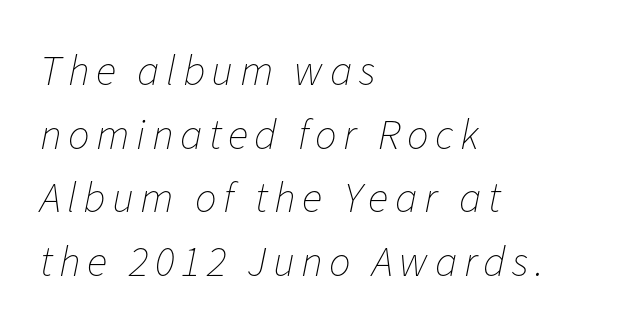
Reading down the block, your eye returns to a fixed left position each line. Spacing verdict: proportional, widths tailored to each character. Horizontal bands of white between lines are of average thickness. Bold? No — there's no thickening of the strokes. The strip under each line holds only bare page.
